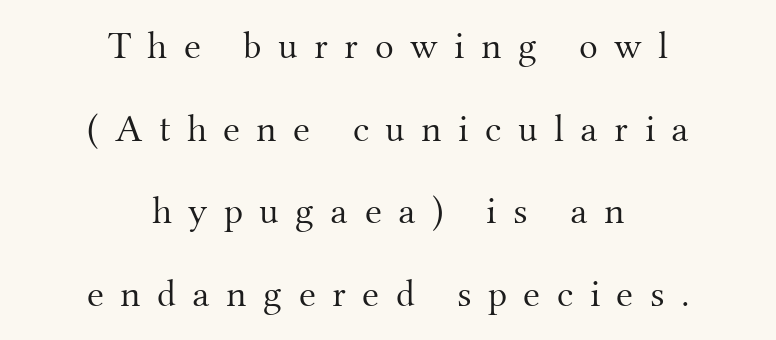
The image shows 39 px light serif type, upright; set centered, loose line spacing (2.12x), unusually wide letter spacing (+0.42 em), not underlined; medium stroke contrast and a small x-height.
